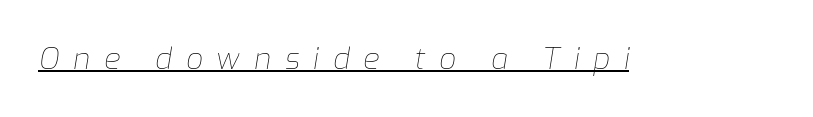
The image shows 30 px thin type, italic (leaning right); set unusually wide letter spacing (+0.46 em), underlined; low stroke contrast and a medium x-height.
